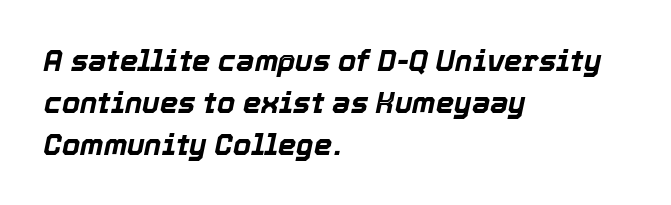
The font's italic variant was chosen for this text. The area under the type is left untouched. The vertical gap from one line to the next is medium. Leftover space on each line is placed entirely after the last word.
